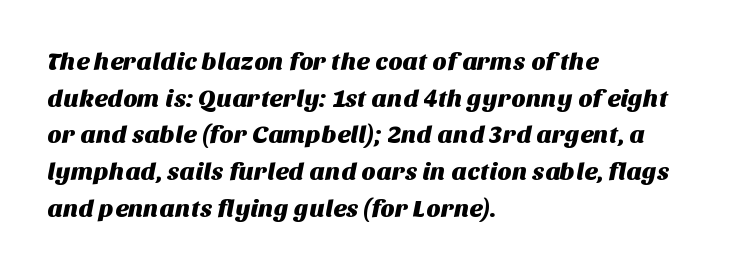
The image shows 25 px text type; set left-aligned, normal line spacing (1.47x), normal letter spacing, not underlined.
